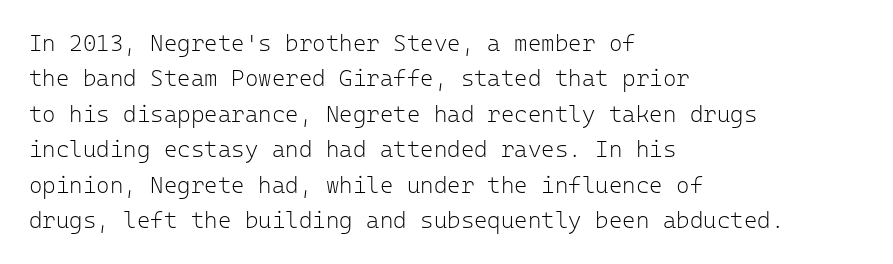
The image shows 23 px text type, upright; set left-aligned, normal line spacing (1.54x), normal letter spacing, not underlined.
